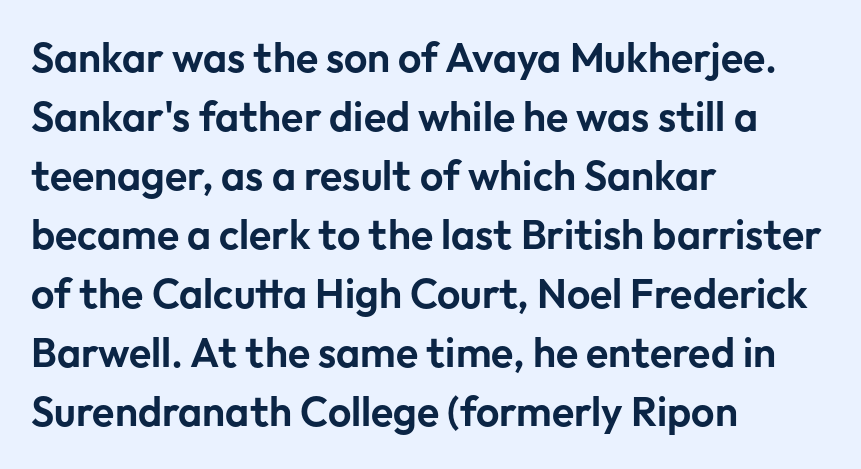
Looks like regular typesetting: each glyph gets only the width it needs. Leading: standard. This rendering leaves character spacing at its baseline value. Only glyphs here, with clear space below each row.
